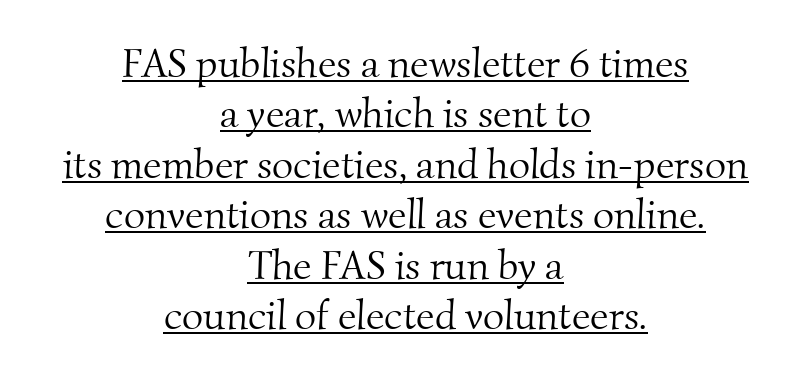
The image shows 41 px light serif type; set centered, line spacing 1.23x, normal letter spacing, underlined; medium stroke contrast and a small x-height.
